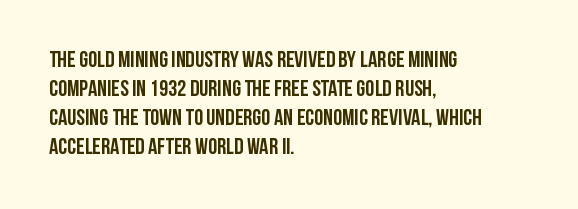
Q: Is the text bold? A: Yes.
Q: Is the text italic (slanted)? A: No, it is upright.
Q: Is the text underlined? A: No.
Q: How is the paragraph aligned? A: Left-aligned.
Q: Is the spacing between letters normal or unusually wide? A: Normal.
Q: Is the spacing between lines tight, normal or loose? A: Normal.
